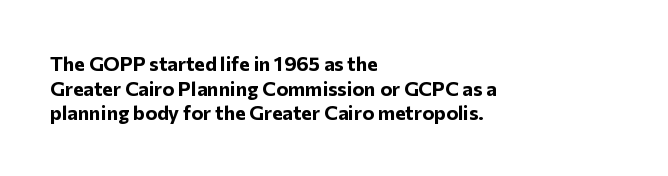
{"italic": "no", "bold": "yes", "underline": "no", "align": "left", "line_spacing_ratio": 1.23, "letter_spacing": "normal", "letter_spacing_em": 0.0, "glyph_px": 20}
